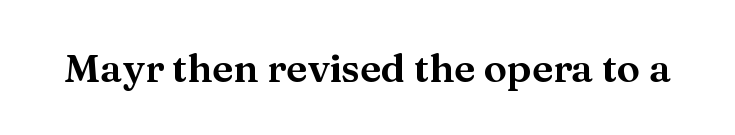
The image shows 39 px wide serif type, upright; set normal letter spacing, not underlined; medium stroke contrast and a medium x-height.
